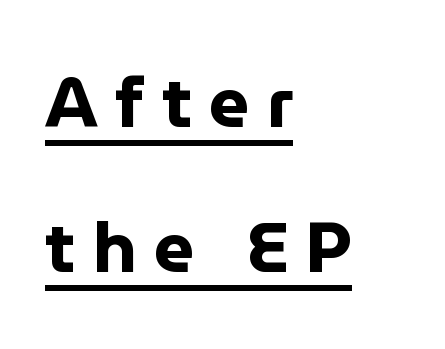
{"serif": "no", "italic": "no", "bold": "yes", "weight": "bold", "width": "normal", "stroke_contrast": "low", "x_height": "medium", "monospaced": "no", "underline": "yes", "align": "left", "line_spacing": "loose", "line_spacing_ratio": 2.04, "letter_spacing": "wide", "letter_spacing_em": 0.24, "glyph_px": 71}
